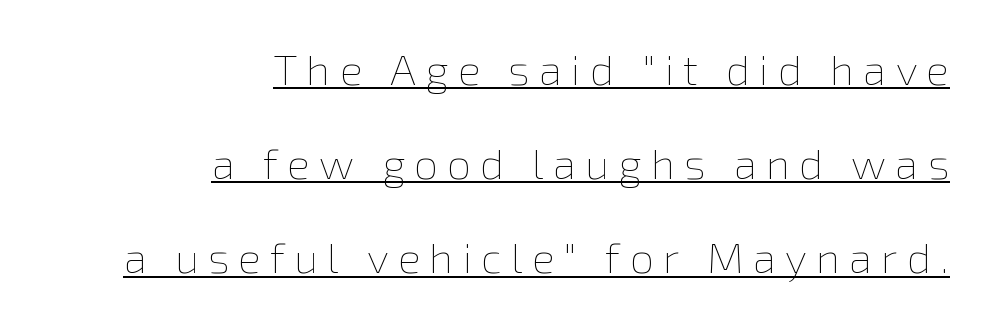
Q: Is the text bold? A: No.
Q: Is the text italic (slanted)? A: No, it is upright.
Q: Is the text underlined? A: Yes.
Q: How is the paragraph aligned? A: Right-aligned.
Q: Is the spacing between letters normal or unusually wide? A: Unusually wide.
Q: Is the spacing between lines tight, normal or loose? A: Loose.
Q: Width (condensed, normal, or wide)? A: Normal.
Q: Stroke contrast? A: Low.
Q: x-height? A: Medium.
Q: Monospaced? A: No.
